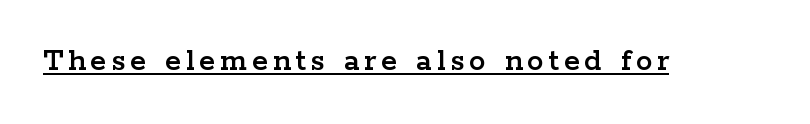
{"serif": "yes", "italic": "no", "width": "wide", "stroke_contrast": "low", "x_height": "medium", "monospaced": "no", "underline": "yes", "glyph_px": 33}
